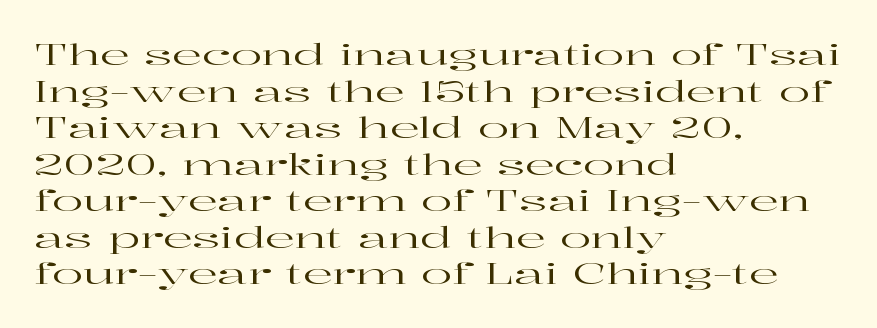
Q: Is the text italic (slanted)? A: No, it is upright.
Q: Is the typeface a serif or a sans-serif typeface? A: Serif.
Q: Is the text underlined? A: No.
Q: How is the paragraph aligned? A: Left-aligned.
Q: Is the spacing between letters normal or unusually wide? A: Normal.
Q: Is the spacing between lines tight, normal or loose? A: Normal.
Q: Width (condensed, normal, or wide)? A: Wide.
Q: Stroke contrast? A: High.
Q: x-height? A: Medium.
Q: Monospaced? A: No.
